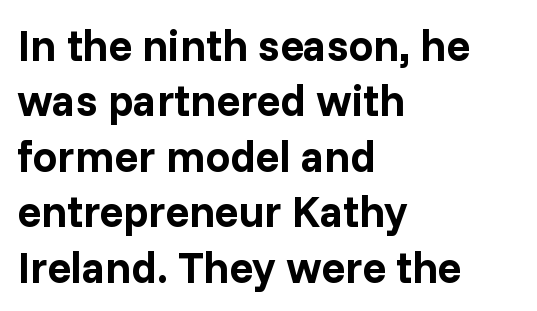
Rule under the text: the space is simply empty. Each glyph is drawn with heavy, bold strokes. Style check: upright. One-word summary of the alignment: left. The letters advance in unequal steps, a hallmark of proportional type.
